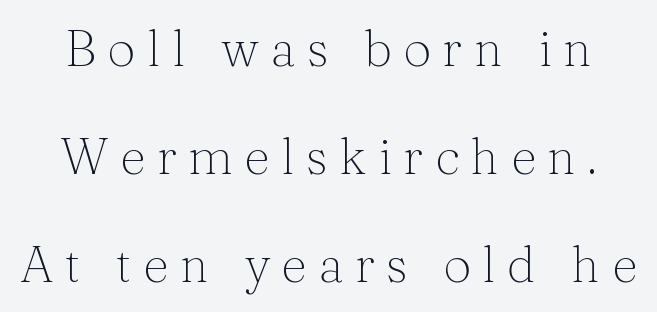
The face used here is seriffed, in the tradition of book romans. Heft: none added — not bold. Look at the tracking — it's clearly loosened, letters drifting apart. You could fit nearly another row in the gap between these rows. The rendering uses natural spacing where letterforms have individual widths. Only glyphs here, with clear space below each row.
